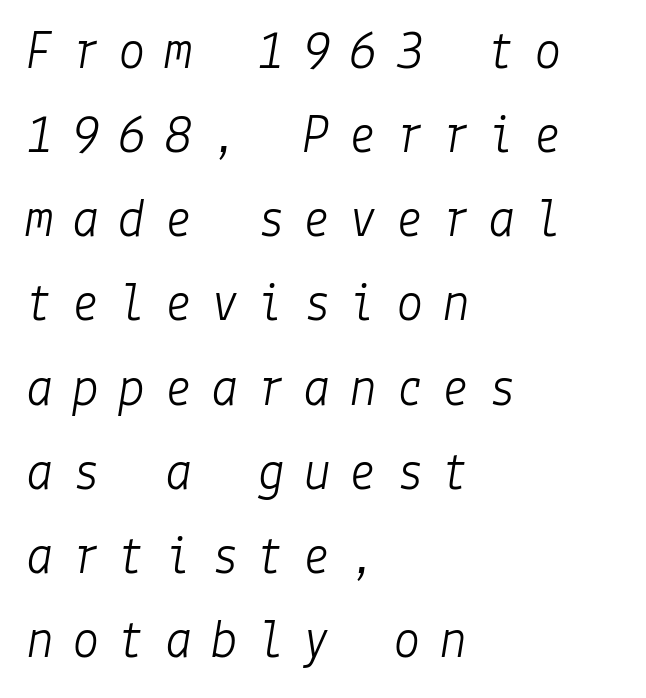
The weight would be labelled regular, book, light, or lighter still. How would I describe the line gaps? Plain and ordinary. Just letters on the line, the space beneath them empty. The rag falls on the right side of this text block.
